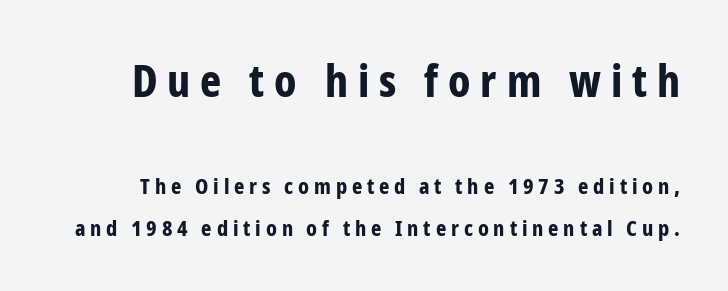
{"serif": "no", "italic": "no", "bold": "yes", "weight": "bold", "width": "condensed", "stroke_contrast": "low", "x_height": "medium", "monospaced": "no", "underline": "no", "line_spacing": "loose", "line_spacing_ratio": 1.91, "letter_spacing": "wide", "letter_spacing_em": 0.22, "larger_block": "first", "size_ratio": 2.05, "glyph_px": 45}
